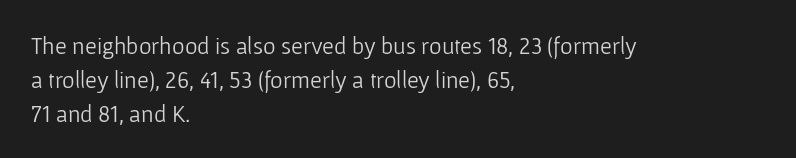
{"italic": "no", "bold": "no", "underline": "no", "align": "left", "line_spacing": "normal", "line_spacing_ratio": 1.41, "letter_spacing": "normal", "letter_spacing_em": 0.0, "glyph_px": 24}
